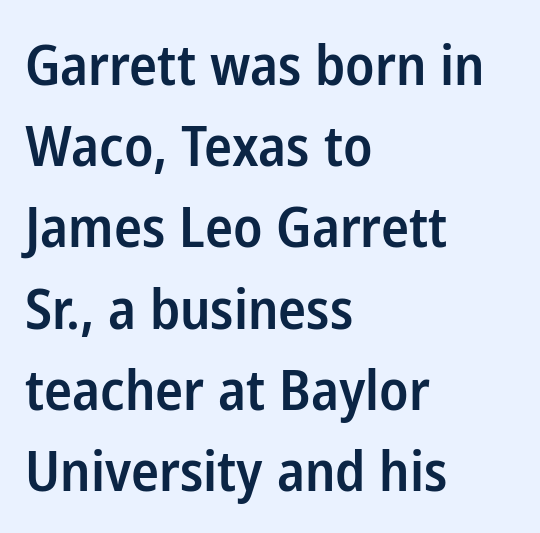
{"serif": "no", "italic": "no", "bold": "semi", "weight": "semibold", "width": "condensed", "stroke_contrast": "low", "x_height": "medium", "monospaced": "no", "underline": "no", "align": "left", "line_spacing": "normal", "line_spacing_ratio": 1.45, "letter_spacing": "normal", "letter_spacing_em": 0.0, "glyph_px": 56}
